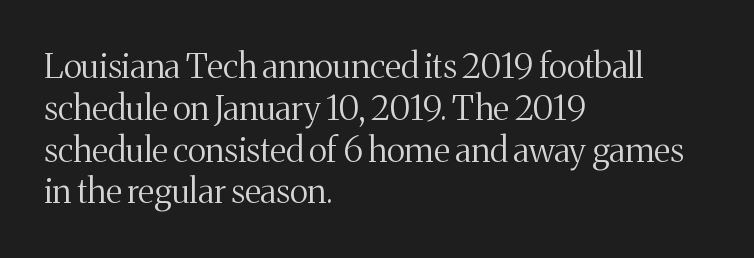
Is this a fixed-width face? No — the glyphs have proportional, varying widths. Typographically, this falls in the serif category. The text block is weighted toward the left margin, trailing off unevenly rightward. The letterforms sit at book weight or below. The space beneath each line is pristine and unruled.
